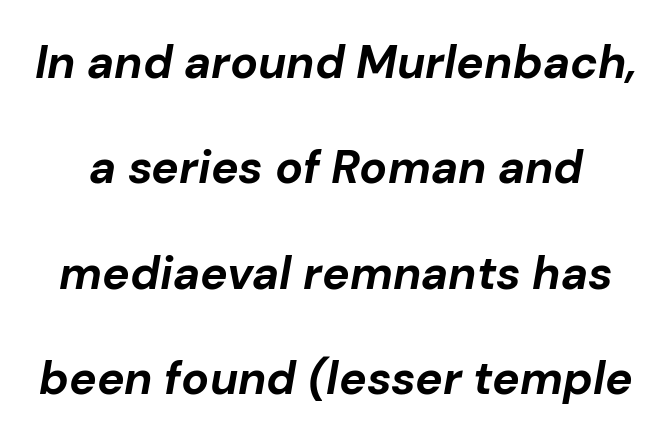
Leading: increased. The glyphs are unaccompanied by any horizontal stroke below them. Students, this is bold: see how much ink each stroke carries. Emphasis-style slanted type is in use. Look at the tracking — it's just the regular setting, nothing added. Here the designer chose a conventional face with non-uniform glyph widths.
